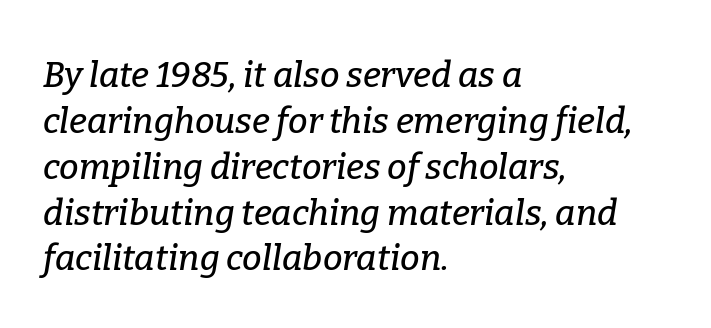
Q: Is the text italic (slanted)? A: Yes, it leans right by about 9 degrees.
Q: Is the typeface a serif or a sans-serif typeface? A: Serif.
Q: Is the text underlined? A: No.
Q: How is the paragraph aligned? A: Left-aligned.
Q: Is the spacing between letters normal or unusually wide? A: Normal.
Q: Is the spacing between lines tight, normal or loose? A: Normal.
Q: Width (condensed, normal, or wide)? A: Normal.
Q: Stroke contrast? A: Low.
Q: x-height? A: Medium.
Q: Monospaced? A: No.
